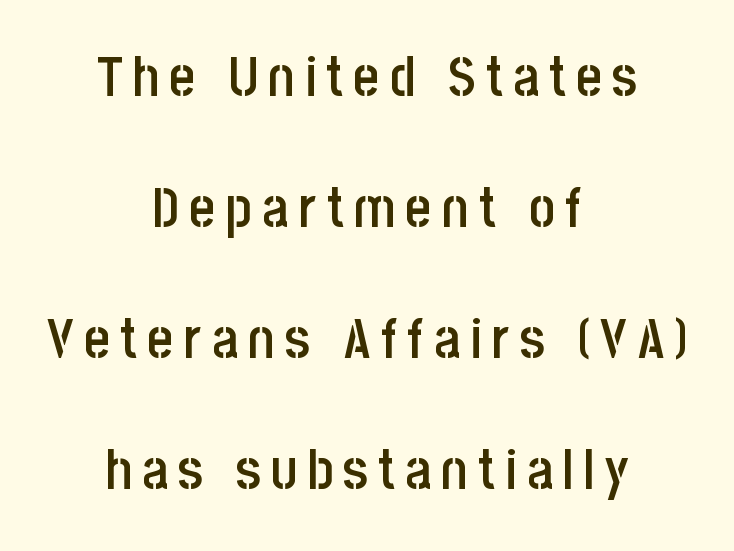
{"serif": "no", "italic": "no", "bold": "semi", "weight": "semibold", "width": "condensed", "stroke_contrast": "low", "x_height": "large", "monospaced": "no", "underline": "no", "align": "center", "line_spacing": "loose", "line_spacing_ratio": 2.34, "glyph_px": 56}
